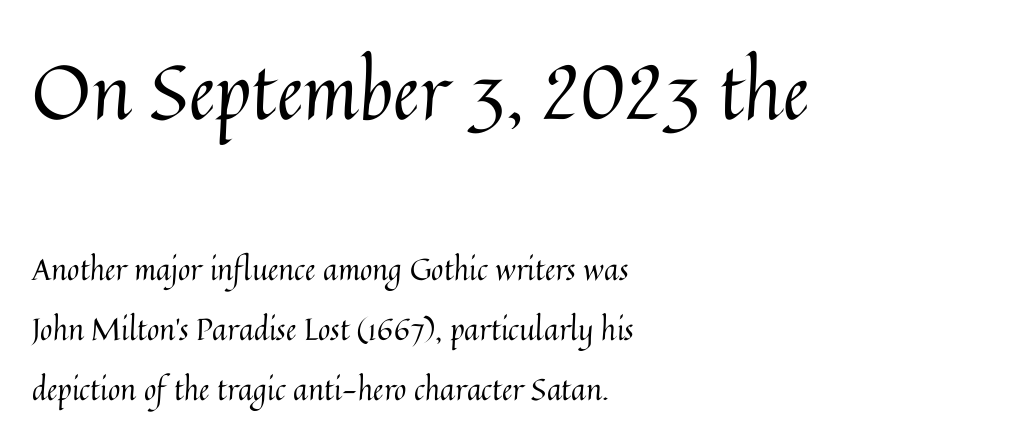
Q: Is the text bold? A: No.
Q: Is the text italic (slanted)? A: Yes.
Q: Is the text underlined? A: No.
Q: How is the paragraph aligned? A: Left-aligned.
Q: Is the spacing between letters normal or unusually wide? A: Normal.
Q: Is the spacing between lines tight, normal or loose? A: Loose.
Q: Which block of text is set in a larger size, the first (top) or the second (bottom)? A: The first (top) one.
Q: Width (condensed, normal, or wide)? A: Normal.
Q: Stroke contrast? A: Medium.
Q: x-height? A: Medium.
Q: Monospaced? A: No.
